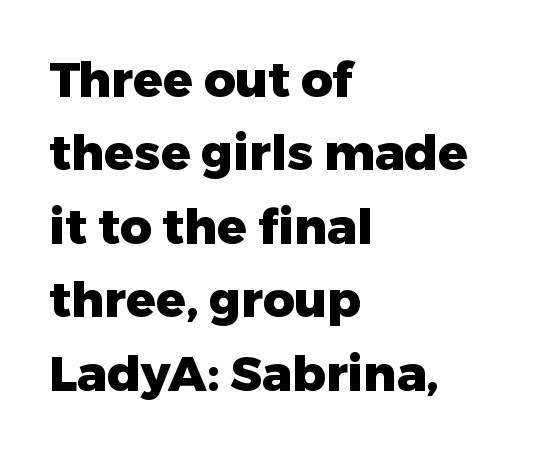
The image shows 49 px heavy sans-serif type, upright; set left-aligned, normal line spacing (1.5x), normal letter spacing, not underlined; low stroke contrast and a medium x-height.
